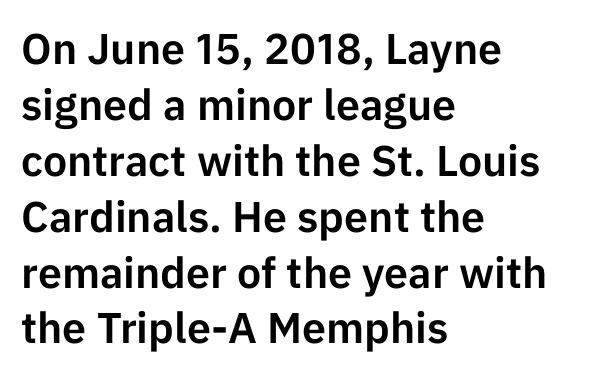
{"serif": "no", "italic": "no", "width": "normal", "stroke_contrast": "low", "x_height": "medium", "monospaced": "no", "underline": "no", "align": "left", "line_spacing": "normal", "line_spacing_ratio": 1.3, "letter_spacing": "normal", "letter_spacing_em": 0.0, "glyph_px": 43}
